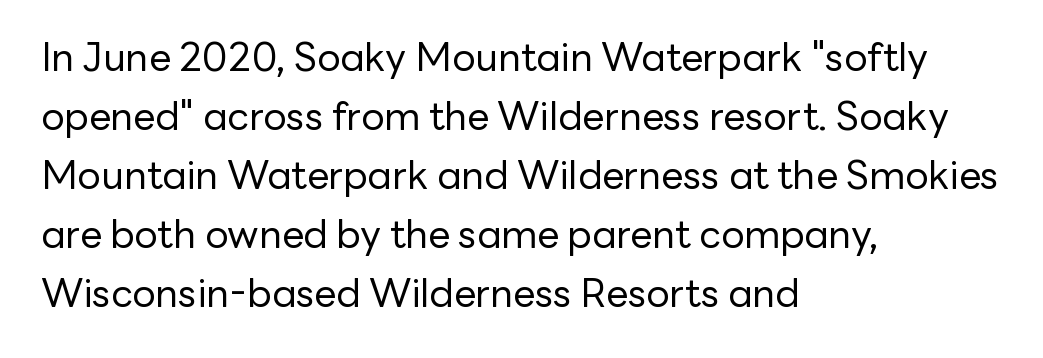
Check where the strokes stop: nothing finishes them off — pure sans. Short note: letters normally spaced. Compared with a typical body face, this is equally light or lighter still. Characters remain perfectly vertical along every line. Each row of text sits above clean, open space.
